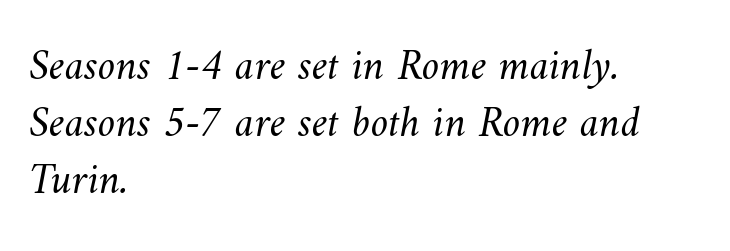
{"bold": "no", "weight": "light", "width": "normal", "stroke_contrast": "medium", "x_height": "small", "monospaced": "no", "underline": "no", "align": "left", "line_spacing": "normal", "line_spacing_ratio": 1.3, "letter_spacing": "normal", "letter_spacing_em": 0.0, "glyph_px": 44}
